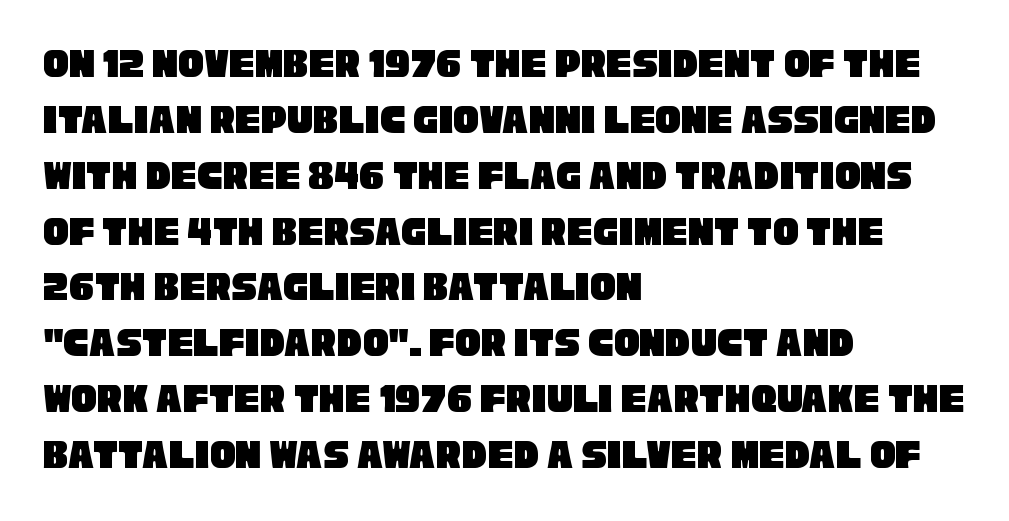
Q: Is the typeface a serif or a sans-serif typeface? A: Sans-serif.
Q: Is the text underlined? A: No.
Q: How is the paragraph aligned? A: Left-aligned.
Q: Is the spacing between letters normal or unusually wide? A: Normal.
Q: Is the spacing between lines tight, normal or loose? A: Normal.
Q: Width (condensed, normal, or wide)? A: Condensed.
Q: Stroke contrast? A: Low.
Q: x-height? A: Large.
Q: Monospaced? A: No.
